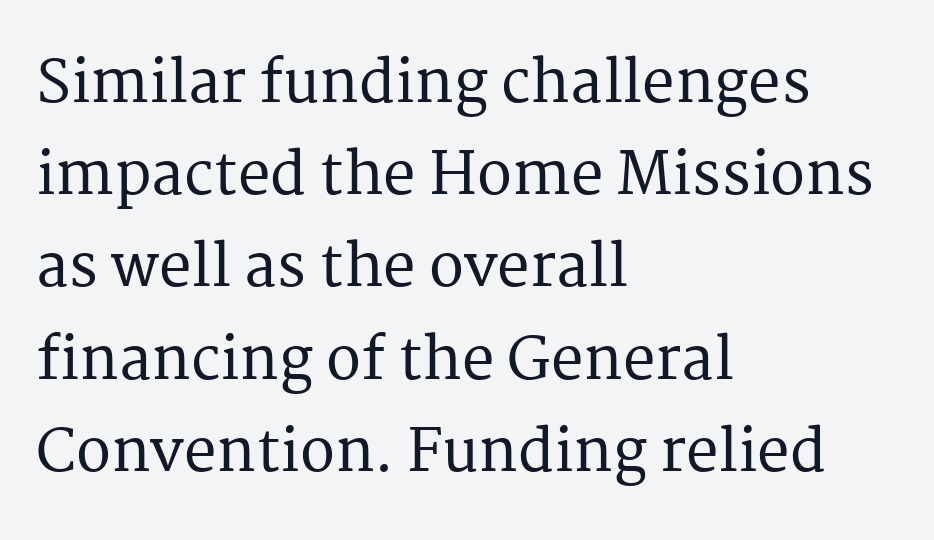
{"serif": "yes", "italic": "no", "width": "normal", "stroke_contrast": "medium", "x_height": "medium", "monospaced": "no", "underline": "no", "align": "left", "line_spacing": "normal", "line_spacing_ratio": 1.59, "letter_spacing": "normal", "letter_spacing_em": 0.0, "glyph_px": 58}
